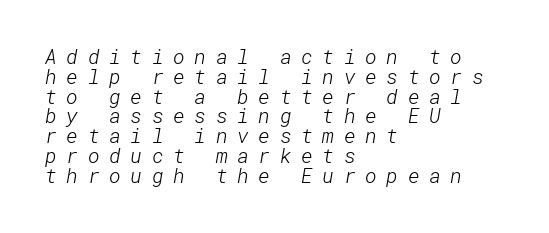
Is the letter spacing exaggerated? Yes — the characters are pushed far apart. The compositor pushed each line to the left boundary. Leading: reduced. Only glyphs here, with clear space below each row. Stroke thickness stays within the range of a standard reading face or lighter.
